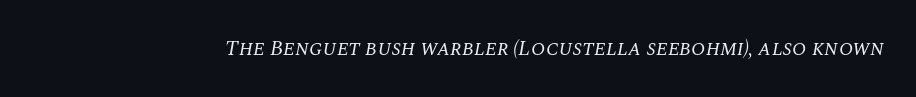
{"italic": "yes", "lean": "right", "slant_degrees": 10, "bold": "no", "underline": "no", "letter_spacing": "normal", "letter_spacing_em": 0.0, "glyph_px": 21}
